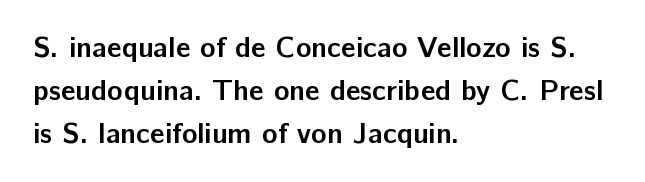
{"serif": "no", "italic": "no", "bold": "yes", "weight": "semibold", "width": "normal", "stroke_contrast": "low", "x_height": "medium", "monospaced": "no", "underline": "no", "align": "left", "line_spacing": "normal", "line_spacing_ratio": 1.48, "letter_spacing": "normal", "letter_spacing_em": 0.0, "glyph_px": 29}
